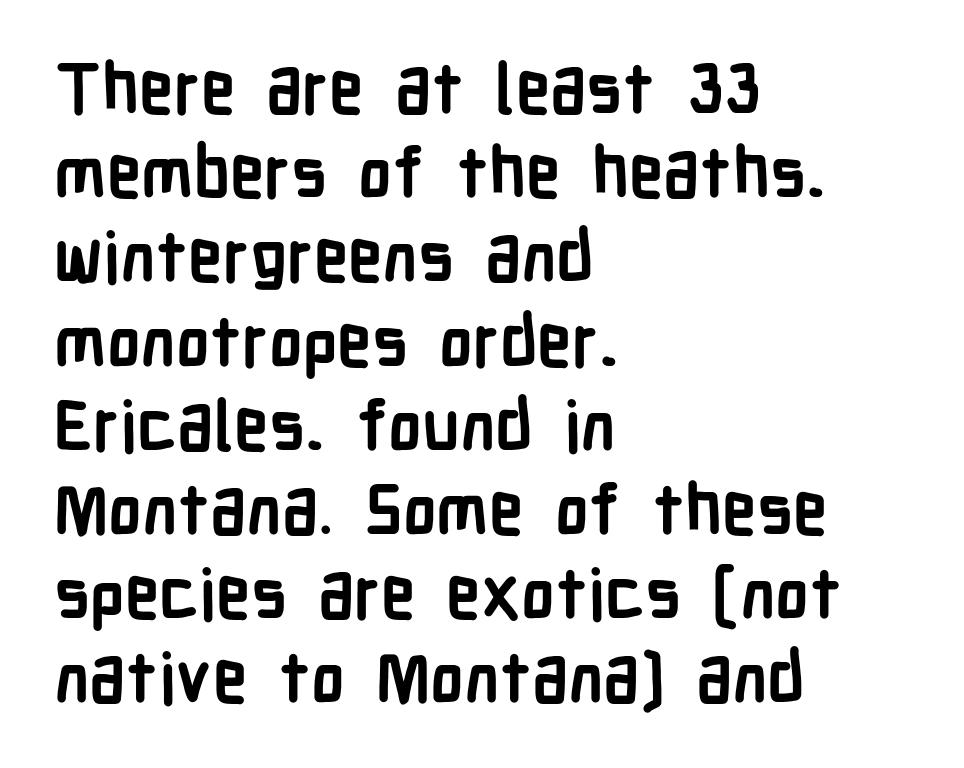
The image shows 69 px semibold, condensed sans-serif type, upright; set left-aligned, line spacing 1.22x, normal letter spacing, not underlined; low stroke contrast and a medium x-height.
